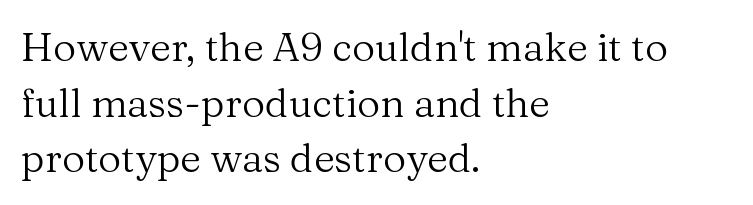
The area under the type is left untouched. Honestly, the row spacing looks completely unremarkable. This is roman type, the default non-slanted kind. The type family on display is of the serif kind. Leftover space on each line is placed entirely after the last word.
